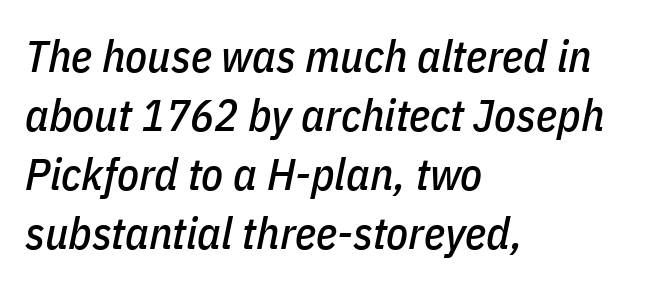
The image shows 45 px condensed type, italic (leaning right); set left-aligned, normal line spacing (1.31x), normal letter spacing, not underlined; low stroke contrast and a medium x-height.
